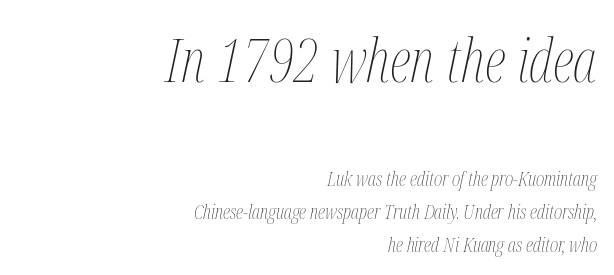
{"italic": "yes", "lean": "right", "slant_degrees": 12, "bold": "no", "weight": "thin", "width": "condensed", "stroke_contrast": "medium", "x_height": "medium", "monospaced": "no", "underline": "no", "align": "right", "line_spacing": "normal", "line_spacing_ratio": 1.65, "letter_spacing": "normal", "letter_spacing_em": 0.0, "larger_block": "first", "size_ratio": 3.0, "glyph_px": 60}
